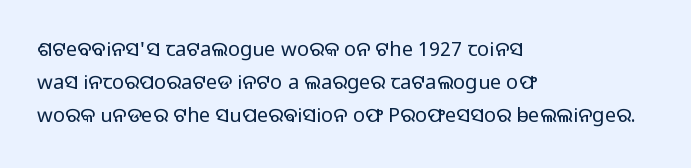
Line starts are locked; line ends wander. The tracking reads as untouched default to a designer's eye. Vertical spacing — default. In terms of posture, this sample is upright. Stems here are at most as thick as an everyday book face. Descenders hang freely into open space.
